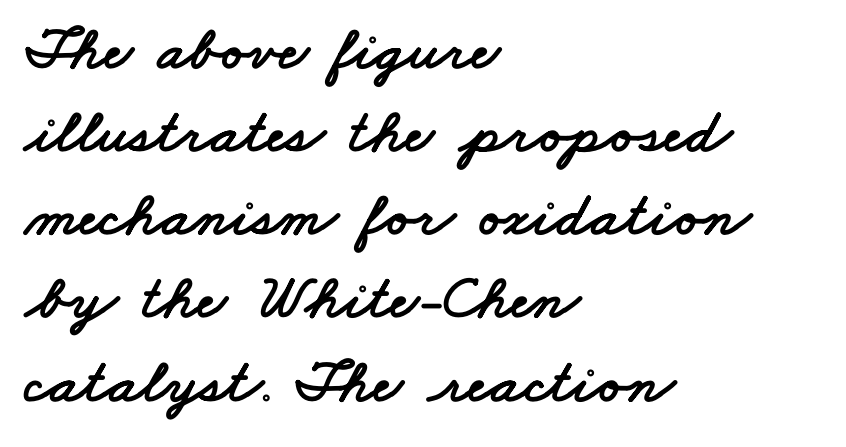
The image shows 63 px wide sans-serif type; set left-aligned, normal line spacing (1.32x), normal letter spacing, not underlined; low stroke contrast and a small x-height.
